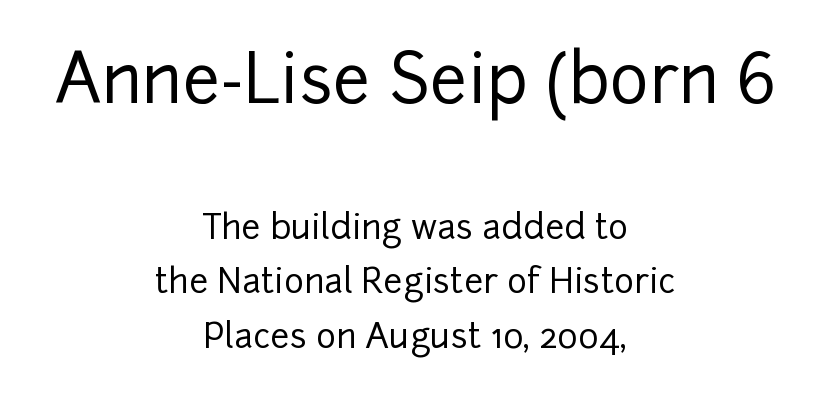
Notice how the passage keeps no hard edge, just a central spine. Does the type have serifs? No, each stem ends abruptly. This sample has the flowing, uneven cadence of proportional lettering. Honestly, the row spacing looks completely unremarkable.
